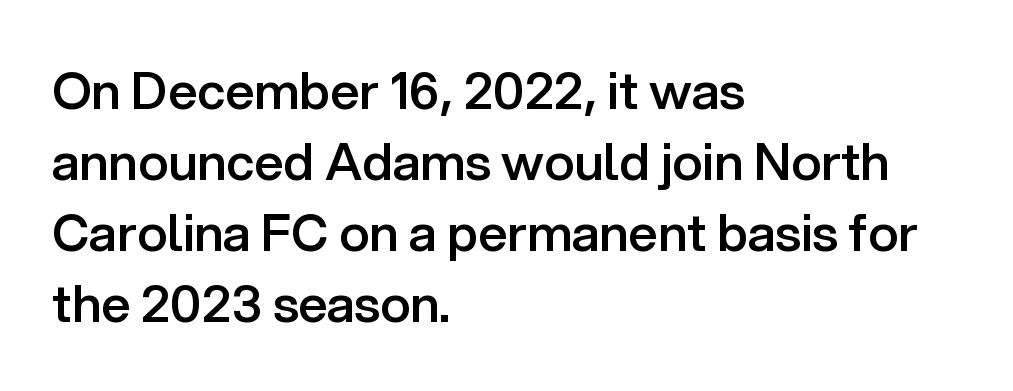
Typographic density is moderately raised because the face is semibold. Does the type have serifs? No, each stem ends abruptly. The vertical gap from one line to the next is medium. Plain, unruled lines of type. Proportional: the letters do not fall into vertical columns.
